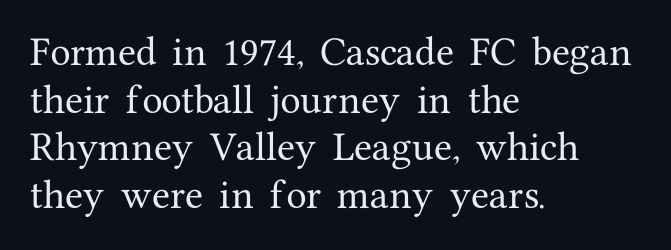
{"serif": "yes", "italic": "no", "width": "normal", "stroke_contrast": "medium", "x_height": "medium", "monospaced": "no", "underline": "no", "align": "left", "line_spacing": "normal", "line_spacing_ratio": 1.44, "letter_spacing": "normal", "letter_spacing_em": 0.0, "glyph_px": 33}
